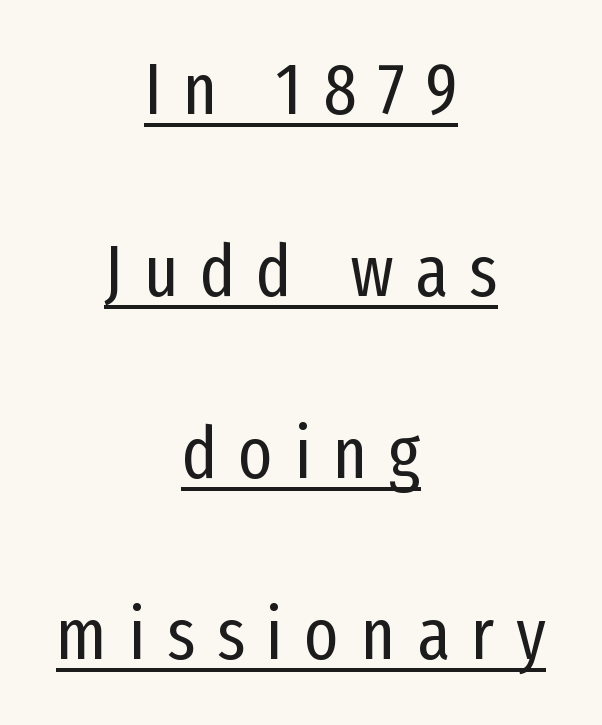
This sample carries an underscore along the baseline area. Substantial extra tracking has been applied to these lines. One-word summary of the alignment: center. The font sits on the lighter half of the weight spectrum, regular included. The passage shown is typed in a proportional face where columns would drift. The lines are spread far apart with generous leading.
